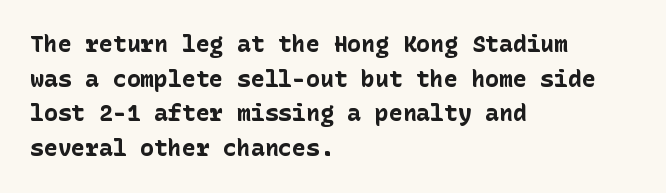
Q: Is the text bold? A: Yes.
Q: Is the text italic (slanted)? A: No, it is upright.
Q: Is the text underlined? A: No.
Q: How is the paragraph aligned? A: Left-aligned.
Q: Is the spacing between letters normal or unusually wide? A: Normal.
Q: Is the spacing between lines tight, normal or loose? A: Normal.
